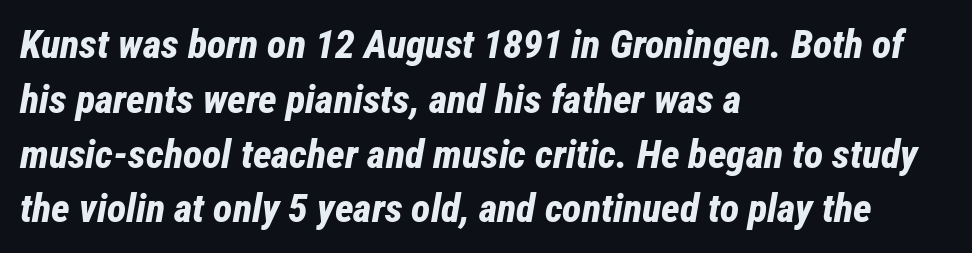
{"italic": "yes", "lean": "right", "slant_degrees": 12, "bold": "yes", "weight": "bold", "width": "condensed", "stroke_contrast": "low", "x_height": "medium", "monospaced": "no", "underline": "no", "align": "left", "line_spacing": "normal", "line_spacing_ratio": 1.37, "letter_spacing": "normal", "letter_spacing_em": 0.0, "glyph_px": 40}
